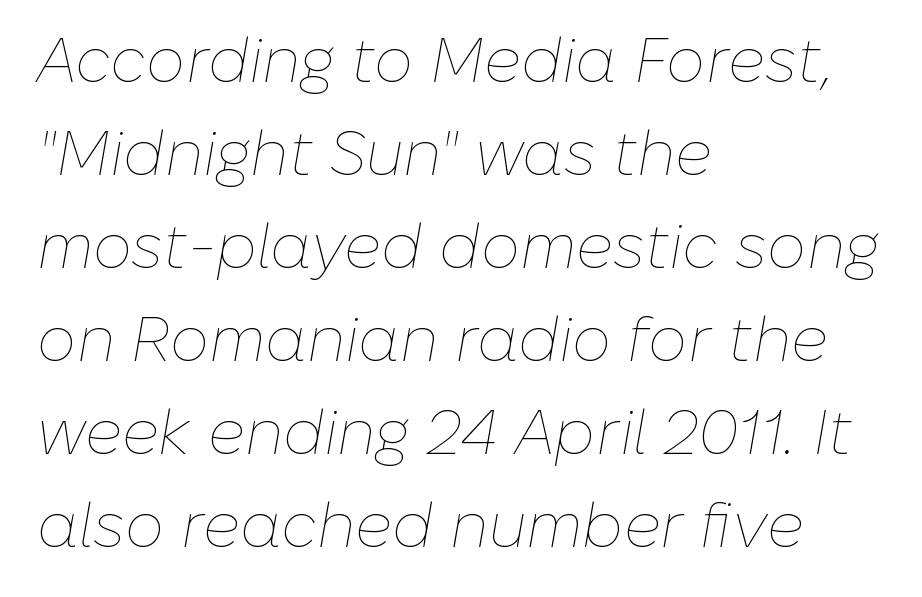
Q: Is the text bold? A: No.
Q: Is the text italic (slanted)? A: Yes, it leans right by about 10 degrees.
Q: Is the text underlined? A: No.
Q: How is the paragraph aligned? A: Left-aligned.
Q: Is the spacing between letters normal or unusually wide? A: Normal.
Q: Is the spacing between lines tight, normal or loose? A: Normal.
Q: Width (condensed, normal, or wide)? A: Normal.
Q: Stroke contrast? A: Low.
Q: x-height? A: Medium.
Q: Monospaced? A: No.
